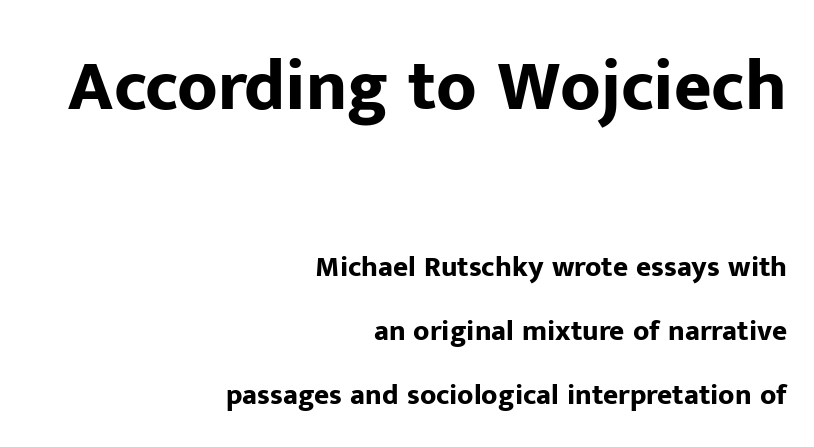
The type is set solid horizontally, with unmodified tracking. The upper block of text is set noticeably larger than the block beneath it. The passage shown is typed in a proportional face where columns would drift. This sample trades compactness for vertical openness between lines. Short and long lines alike share a common ending point at right. The typography opts for an upright posture over an oblique one.
